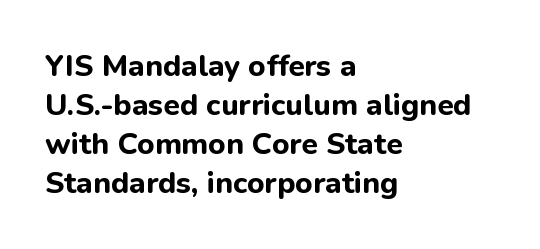
Heavy, bold letterforms. If you drew a ruler down the left edge, every line would touch it. Short note: letters normally spaced. Unlike italic type, these characters show no tilt at all. The letters advance in unequal steps, a hallmark of proportional type. The lines sit at an ordinary, default distance from one another.
